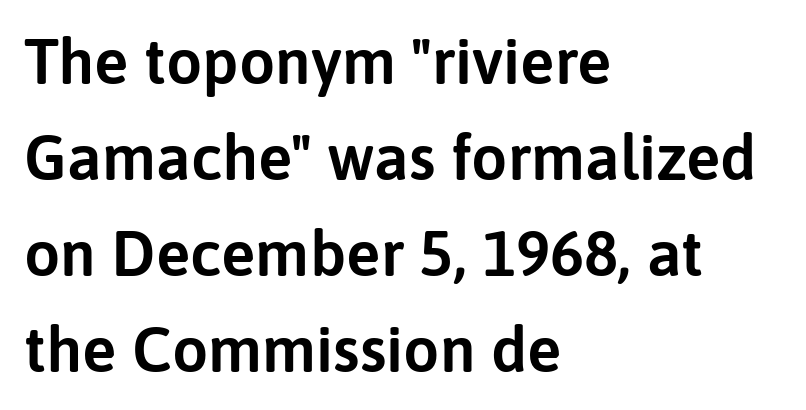
The image shows 64 px sans-serif type, upright; set left-aligned, normal line spacing (1.5x), normal letter spacing, not underlined; low stroke contrast and a medium x-height.
